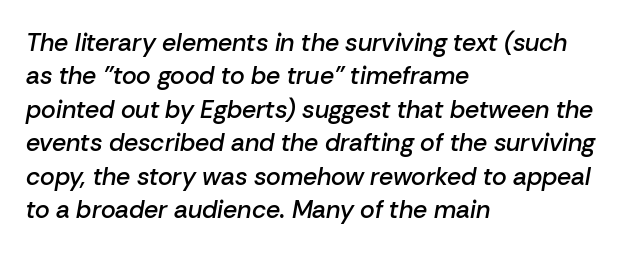
Q: Is the text bold? A: Semi-bold.
Q: Is the text italic (slanted)? A: Yes, it leans right by about 10 degrees.
Q: Is the text underlined? A: No.
Q: How is the paragraph aligned? A: Left-aligned.
Q: Is the spacing between letters normal or unusually wide? A: Normal.
Q: Is the spacing between lines tight, normal or loose? A: Normal.
